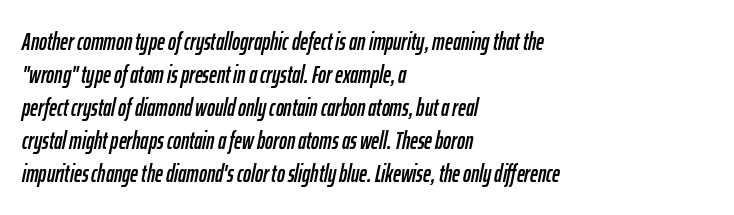
{"italic": "yes", "lean": "right", "slant_degrees": 12, "underline": "no", "align": "left", "line_spacing": "normal", "line_spacing_ratio": 1.37, "letter_spacing": "normal", "letter_spacing_em": 0.0, "glyph_px": 24}
